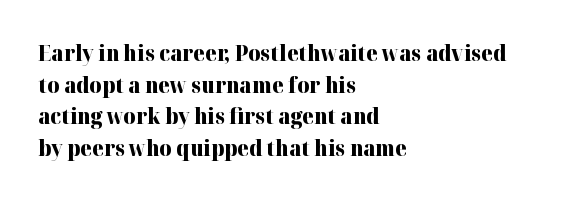
{"italic": "no", "bold": "yes", "underline": "no", "align": "left", "line_spacing": "normal", "line_spacing_ratio": 1.51, "letter_spacing": "normal", "letter_spacing_em": 0.0, "glyph_px": 21}
